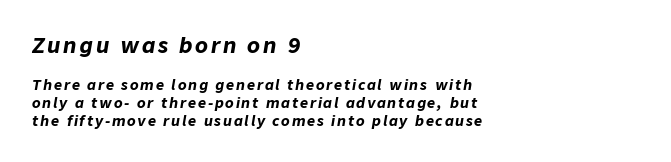
The image shows 21 px bold type, italic (leaning right); set left-aligned, normal line spacing (1.28x), not underlined; the first (top) block is 1.5x larger.
